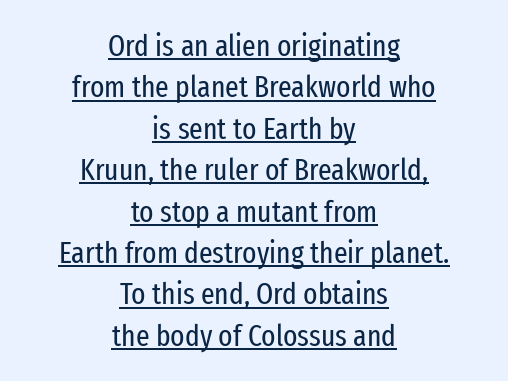
{"serif": "no", "italic": "no", "bold": "no", "weight": "regular", "width": "condensed", "stroke_contrast": "low", "x_height": "medium", "monospaced": "no", "underline": "yes", "align": "center", "line_spacing": "normal", "line_spacing_ratio": 1.38, "letter_spacing": "normal", "letter_spacing_em": 0.0, "glyph_px": 30}
